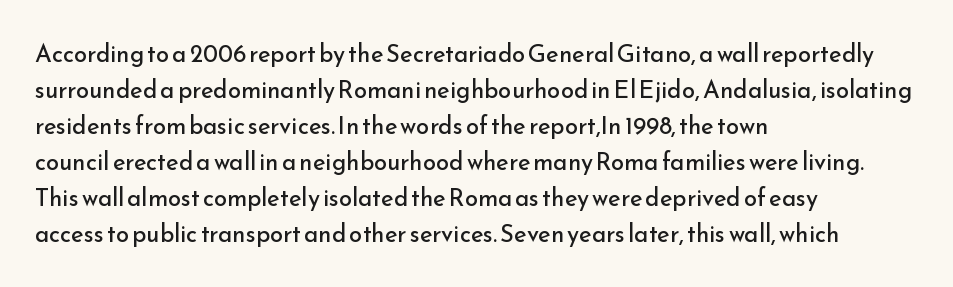
{"italic": "no", "bold": "no", "underline": "no", "align": "left", "line_spacing": "normal", "line_spacing_ratio": 1.5, "letter_spacing": "normal", "letter_spacing_em": 0.0, "glyph_px": 24}
